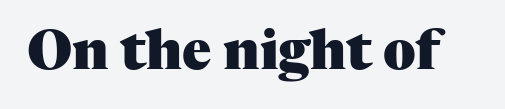
A typesetter would label this face a serif. Spacing between characters is what you'd get straight out of the box. You'd pick this weight for a headline — it's a proper bold. Is this a fixed-width face? No — the glyphs have proportional, varying widths. Unmarked baselines from the first word to the last. A typesetter would mark this as roman, not italic.
